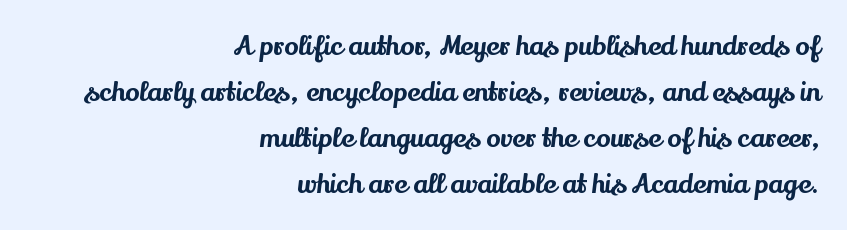
{"underline": "no", "align": "right", "line_spacing": "normal", "line_spacing_ratio": 1.7, "letter_spacing": "normal", "letter_spacing_em": 0.0, "glyph_px": 27}
